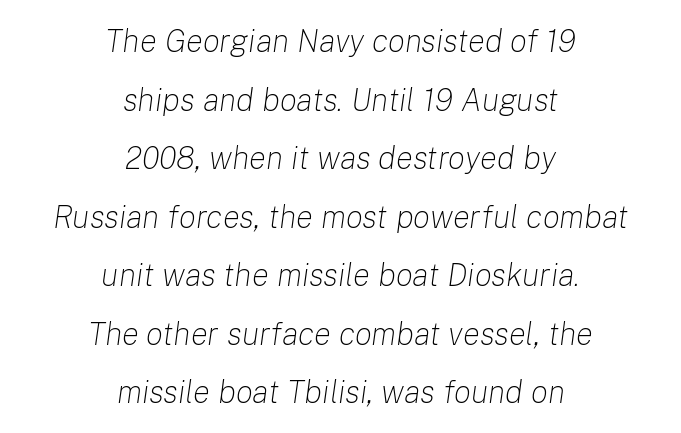
The image shows 32 px light type, italic (leaning right); set centered, line spacing 1.83x, normal letter spacing, not underlined; low stroke contrast and a medium x-height.
